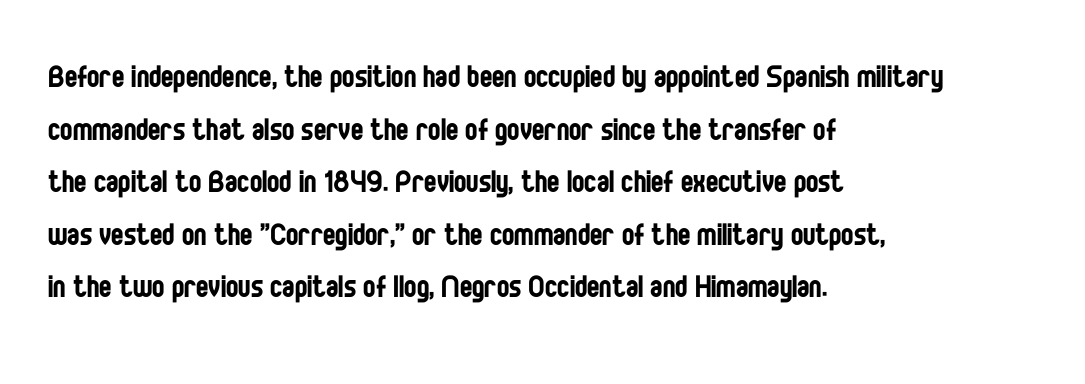
Type style note: lacks serifs. These lines are rendered in a variable-pitch font. The space between consecutive lines is moderate. No italicization has been applied; the sample stays upright. The strip under each line holds only bare page. Weight: not bold — regular or lighter.
